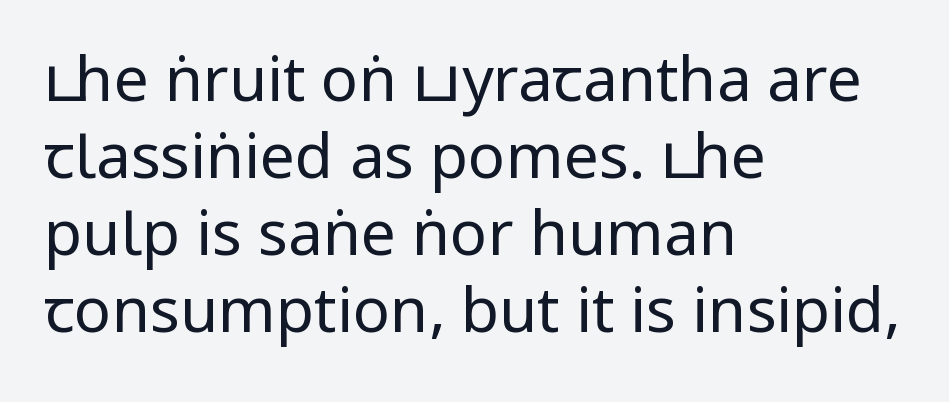
Letterform terminals end flat and unadorned throughout the passage. Teacher's note: observe the even left margin — that is flush-left alignment. This sample uses plain, unmodified letter spacing. No letter is thick-stroked: the sample isn't bold. Nope, not italic — everything's standing straight.
